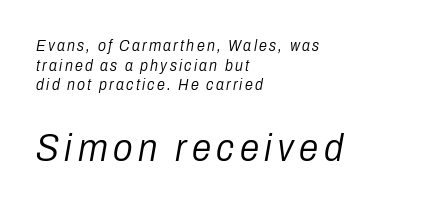
{"italic": "yes", "lean": "right", "slant_degrees": 10, "bold": "no", "weight": "light", "width": "condensed", "stroke_contrast": "low", "x_height": "medium", "monospaced": "no", "underline": "no", "align": "left", "line_spacing_ratio": 1.23, "larger_block": "second", "size_ratio": 2.44, "glyph_px": 39}
